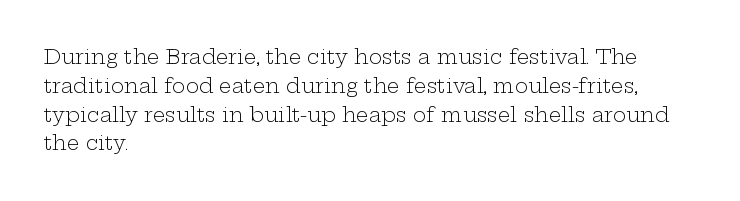
The image shows 20 px text type, upright; set left-aligned, normal line spacing (1.44x), normal letter spacing, not underlined.
